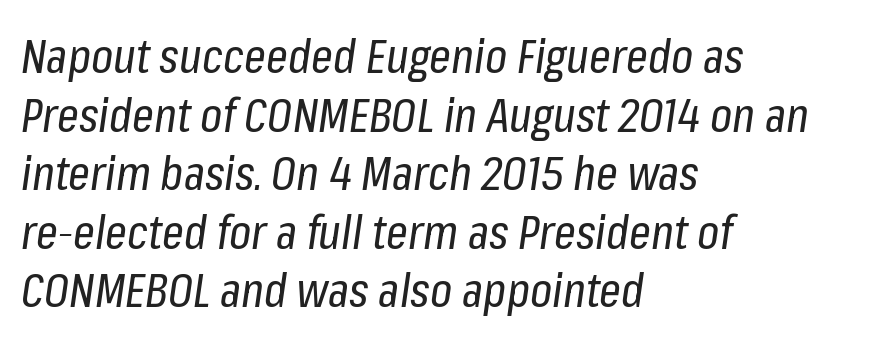
{"italic": "yes", "lean": "right", "slant_degrees": 8, "bold": "no", "weight": "regular", "width": "condensed", "stroke_contrast": "low", "x_height": "medium", "monospaced": "no", "underline": "no", "align": "left", "line_spacing_ratio": 1.22, "letter_spacing": "normal", "letter_spacing_em": 0.0, "glyph_px": 48}
